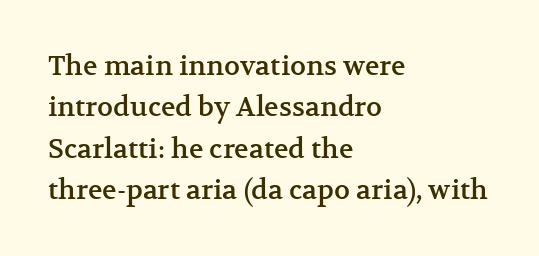
Successive baselines arrive at the customary interval. Short and long lines alike share a common starting point at left. Italic: no, the glyphs are upright roman. Short note: letters normally spaced. Quick note: underline off.
